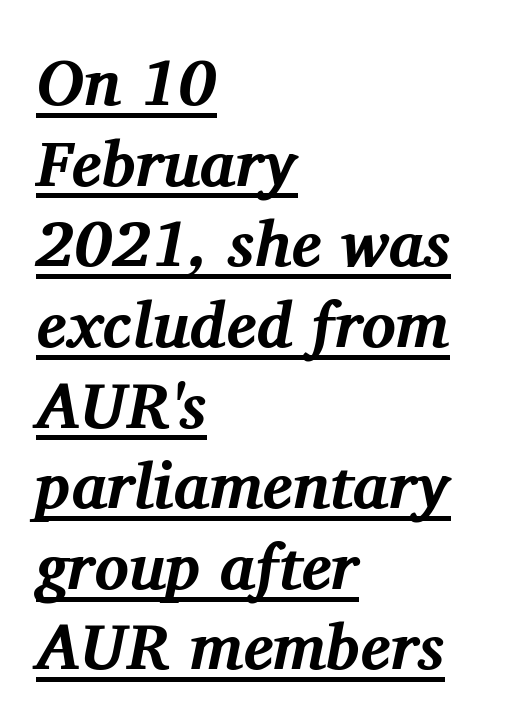
The letters sit at their default tracking, neither squeezed nor spread. Do the characters align in a grid? No, the font is proportional. Yep, those are serifs on the letters. Casual observation: everything's shoved over to the left. Every word sits above its own underline. The font's italic variant was chosen for this text.
